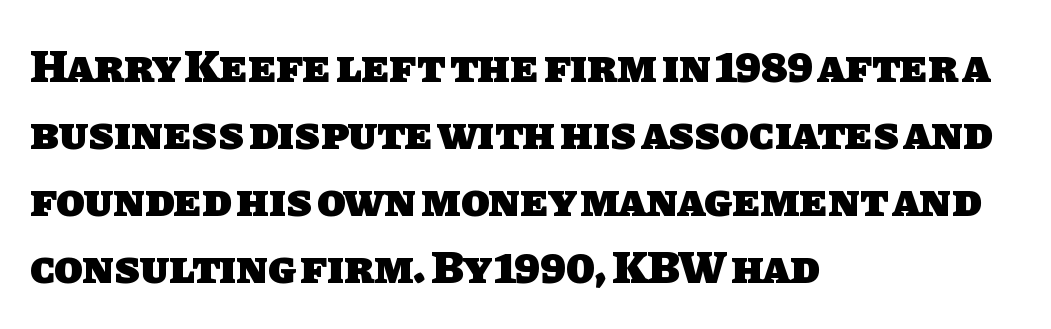
Q: Is the text bold? A: Yes.
Q: Is the typeface a serif or a sans-serif typeface? A: Sans-serif.
Q: Is the text underlined? A: No.
Q: How is the paragraph aligned? A: Left-aligned.
Q: Is the spacing between letters normal or unusually wide? A: Normal.
Q: Is the spacing between lines tight, normal or loose? A: Normal.
Q: Width (condensed, normal, or wide)? A: Normal.
Q: Stroke contrast? A: Low.
Q: x-height? A: Large.
Q: Monospaced? A: No.
